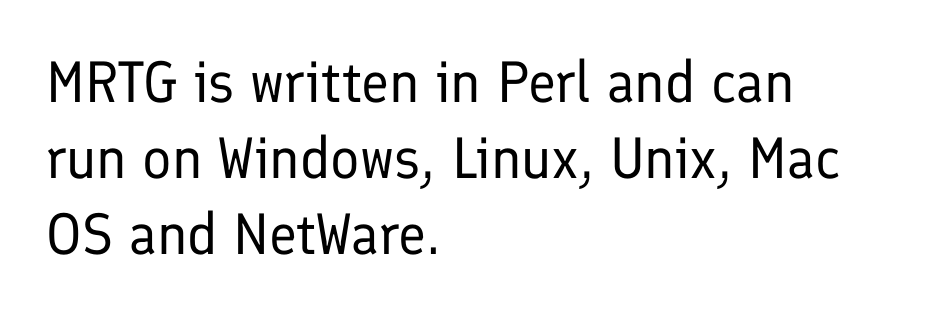
The image shows 58 px regular-weight sans-serif type, upright; set left-aligned, normal line spacing (1.31x), normal letter spacing, not underlined; low stroke contrast and a medium x-height.
